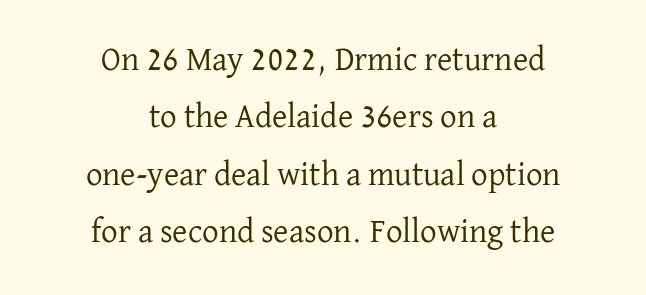
{"serif": "yes", "italic": "no", "bold": "no", "weight": "regular", "width": "normal", "stroke_contrast": "low", "x_height": "medium", "monospaced": "no", "underline": "no", "align": "center", "line_spacing_ratio": 1.74, "letter_spacing": "normal", "letter_spacing_em": 0.0, "glyph_px": 33}
